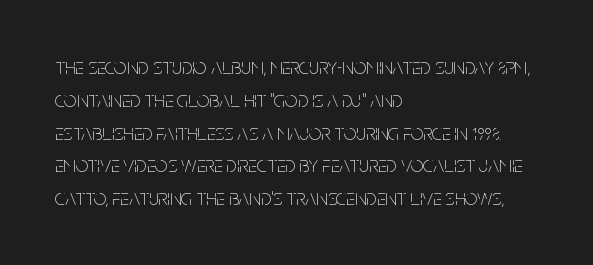
Q: Is the text bold? A: No.
Q: Is the text italic (slanted)? A: No, it is upright.
Q: Is the text underlined? A: No.
Q: How is the paragraph aligned? A: Left-aligned.
Q: Is the spacing between letters normal or unusually wide? A: Normal.
Q: Is the spacing between lines tight, normal or loose? A: Normal.
